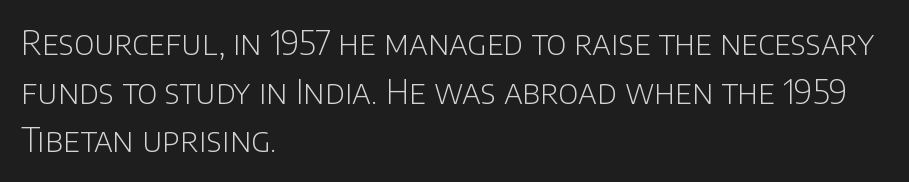
Q: Is the text bold? A: No.
Q: Is the text italic (slanted)? A: No, it is upright.
Q: Is the typeface a serif or a sans-serif typeface? A: Sans-serif.
Q: Is the text underlined? A: No.
Q: How is the paragraph aligned? A: Left-aligned.
Q: Is the spacing between letters normal or unusually wide? A: Normal.
Q: Is the spacing between lines tight, normal or loose? A: Normal.
Q: Width (condensed, normal, or wide)? A: Normal.
Q: Stroke contrast? A: Low.
Q: x-height? A: Large.
Q: Monospaced? A: No.
